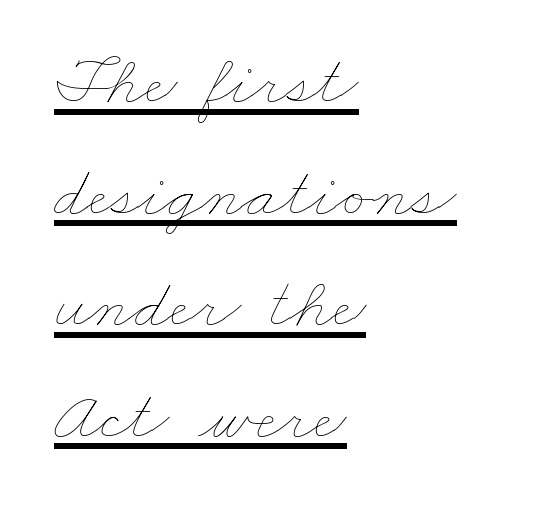
Q: Is the text bold? A: No.
Q: Is the text underlined? A: Yes.
Q: How is the paragraph aligned? A: Left-aligned.
Q: Is the spacing between letters normal or unusually wide? A: Normal.
Q: Is the spacing between lines tight, normal or loose? A: Normal.
Q: Width (condensed, normal, or wide)? A: Wide.
Q: Stroke contrast? A: Low.
Q: x-height? A: Small.
Q: Monospaced? A: No.
